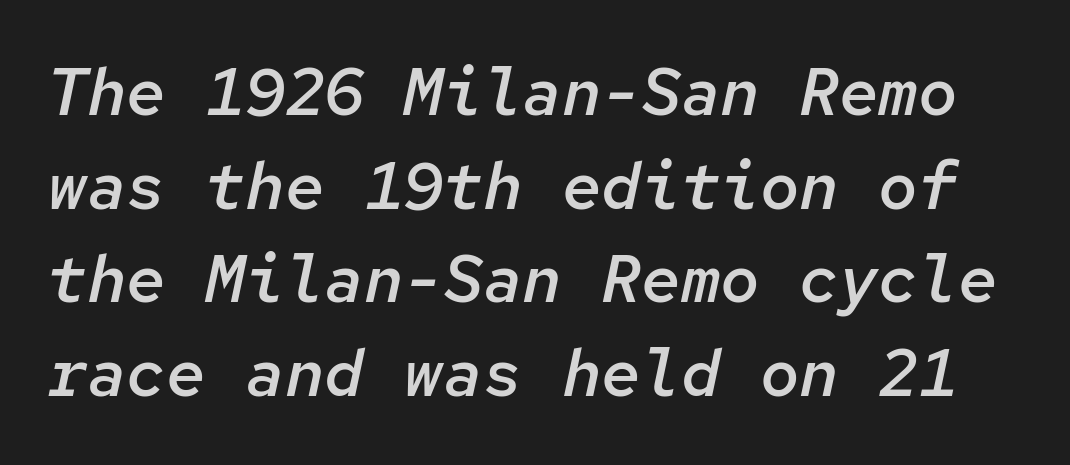
The letterforms sit shoulder to shoulder at normal distance. Compared with typical paragraphs, the rows here are spaced about the same. A typesetter would call this monospace, since all characters share one set width. This is oblique type, the kind used for emphasis or titles. In terms of weight, the rendering is demibold, just under bold.
